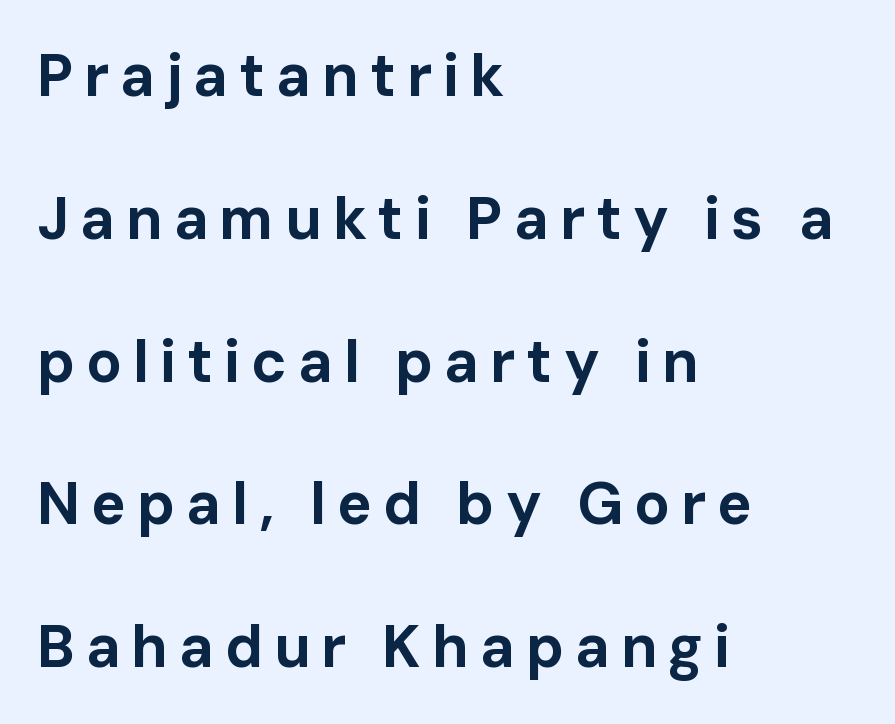
The image shows 59 px bold sans-serif type, upright; set left-aligned, loose line spacing (2.42x), not underlined; low stroke contrast and a medium x-height.
